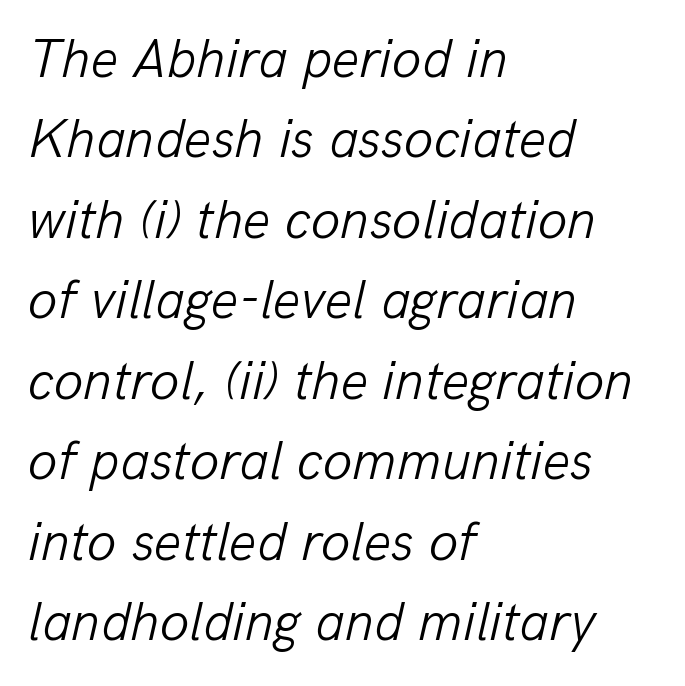
{"italic": "yes", "lean": "right", "slant_degrees": 13, "bold": "no", "weight": "light", "width": "normal", "stroke_contrast": "low", "x_height": "medium", "monospaced": "no", "underline": "no", "align": "left", "line_spacing": "normal", "line_spacing_ratio": 1.49, "letter_spacing": "normal", "letter_spacing_em": 0.0, "glyph_px": 54}
